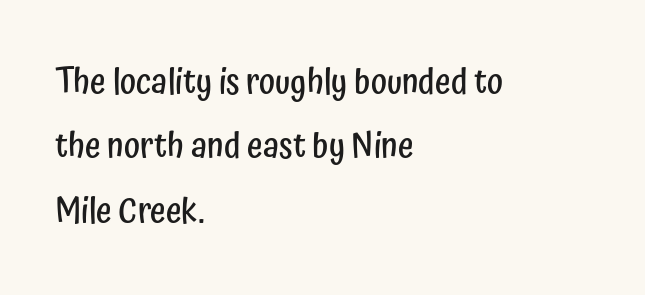
Q: Is the text bold? A: Semi-bold.
Q: Is the text italic (slanted)? A: No, it is upright.
Q: Is the typeface a serif or a sans-serif typeface? A: Sans-serif.
Q: Is the text underlined? A: No.
Q: How is the paragraph aligned? A: Left-aligned.
Q: Is the spacing between letters normal or unusually wide? A: Normal.
Q: Width (condensed, normal, or wide)? A: Condensed.
Q: Stroke contrast? A: Low.
Q: x-height? A: Medium.
Q: Monospaced? A: No.
